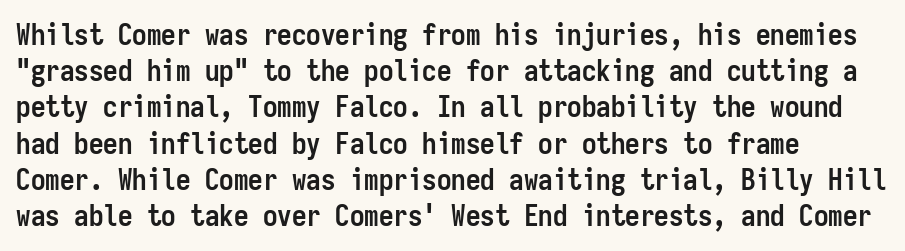
{"serif": "no", "italic": "no", "bold": "yes", "weight": "semibold", "width": "condensed", "stroke_contrast": "low", "x_height": "medium", "monospaced": "yes", "underline": "no", "align": "left", "line_spacing": "normal", "line_spacing_ratio": 1.25, "letter_spacing": "normal", "letter_spacing_em": 0.0, "glyph_px": 29}
